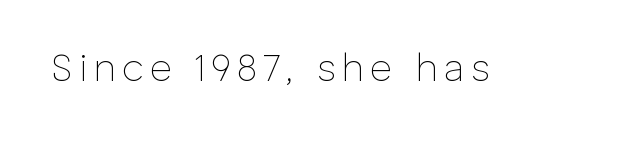
{"serif": "no", "italic": "no", "bold": "no", "weight": "thin", "width": "normal", "stroke_contrast": "low", "x_height": "medium", "monospaced": "no", "underline": "no", "glyph_px": 38}
